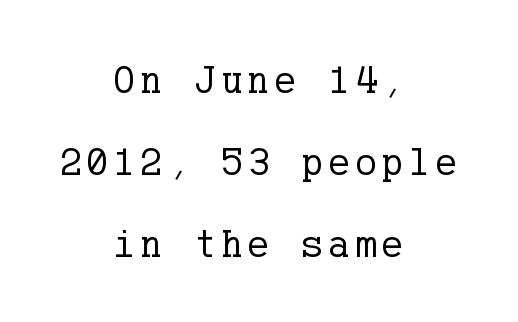
The image shows 40 px regular-weight serif type, upright; set centered, loose line spacing (2.05x), not underlined; low stroke contrast and a medium x-height.
